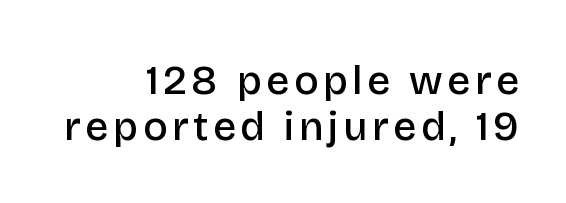
Descenders hang freely into open space. The lines are quadded right. Each letter's strokes conclude bluntly, with no projecting serifs. A typesetter would mark this as roman, not italic. Each letter keeps its own natural width here, so spacing adapts to shape. This block would grow much taller if given ordinary leading; it's compressed now.
